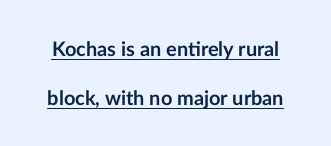
{"italic": "no", "bold": "yes", "underline": "yes", "line_spacing": "loose", "line_spacing_ratio": 2.45, "letter_spacing": "normal", "letter_spacing_em": 0.0, "glyph_px": 20}
